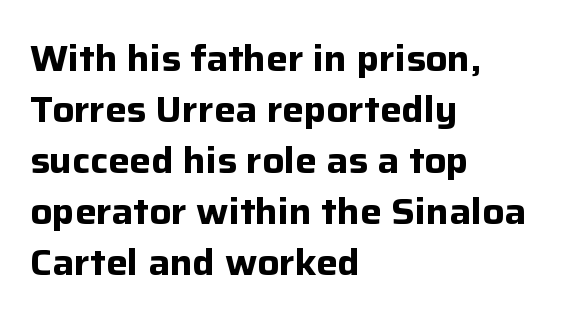
The image shows 36 px bold sans-serif type, upright; set left-aligned, normal line spacing (1.42x), normal letter spacing, not underlined; low stroke contrast and a medium x-height.
